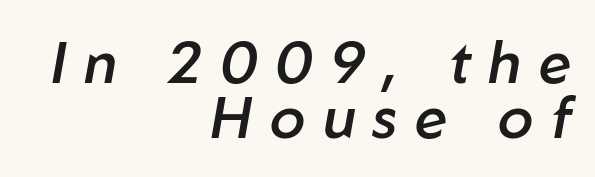
Q: Is the text bold? A: Semi-bold.
Q: Is the text italic (slanted)? A: Yes, it leans right by about 10 degrees.
Q: Is the text underlined? A: No.
Q: How is the paragraph aligned? A: Right-aligned.
Q: Is the spacing between letters normal or unusually wide? A: Unusually wide.
Q: Is the spacing between lines tight, normal or loose? A: Tight.
Q: Width (condensed, normal, or wide)? A: Normal.
Q: Stroke contrast? A: Low.
Q: x-height? A: Medium.
Q: Monospaced? A: No.
